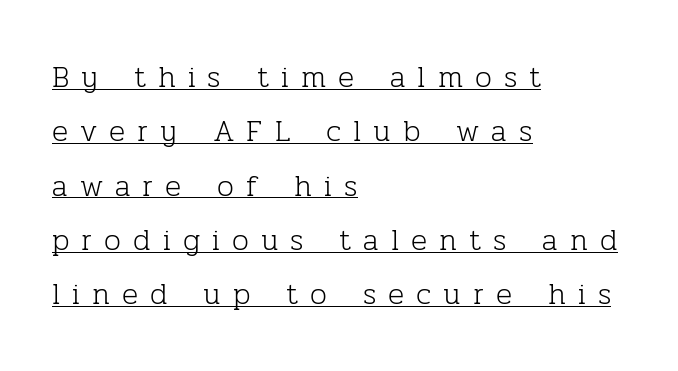
Q: Is the text bold? A: No.
Q: Is the text italic (slanted)? A: No, it is upright.
Q: Is the typeface a serif or a sans-serif typeface? A: Serif.
Q: Is the text underlined? A: Yes.
Q: How is the paragraph aligned? A: Left-aligned.
Q: Is the spacing between letters normal or unusually wide? A: Unusually wide.
Q: Width (condensed, normal, or wide)? A: Normal.
Q: Stroke contrast? A: Low.
Q: x-height? A: Medium.
Q: Monospaced? A: No.
